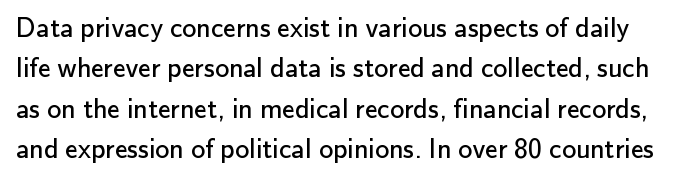
{"serif": "no", "italic": "no", "bold": "no", "weight": "regular", "width": "normal", "stroke_contrast": "low", "x_height": "small", "monospaced": "no", "underline": "no", "line_spacing": "normal", "line_spacing_ratio": 1.44, "letter_spacing": "normal", "letter_spacing_em": 0.0, "glyph_px": 28}
